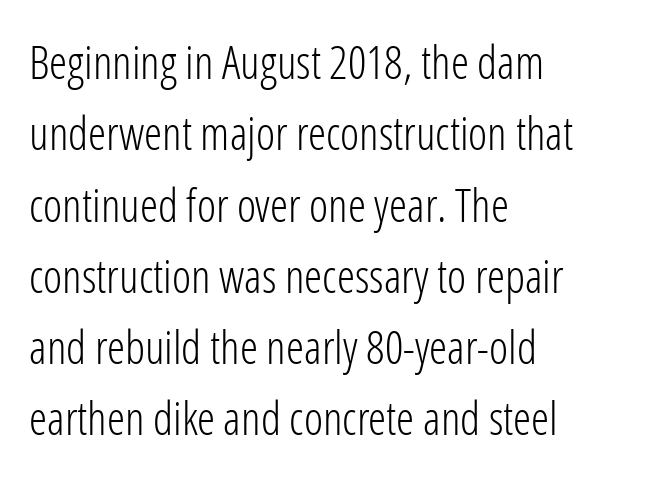
Each stroke keeps to a modest, everyday thickness or less. If you drew a ruler down the left edge, every line would touch it. Quick note: interline space is typical. Between one letter and the next there's only the usual sliver of space. Characters remain perfectly vertical along every line. The rendering uses natural spacing where letterforms have individual widths.
